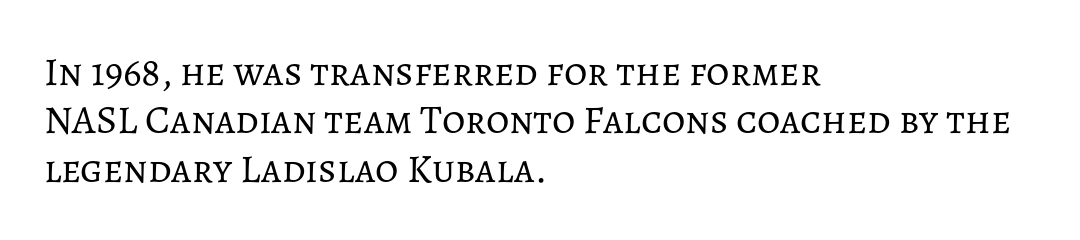
{"italic": "no", "bold": "no", "weight": "regular", "width": "normal", "stroke_contrast": "low", "x_height": "medium", "monospaced": "no", "underline": "no", "align": "left", "line_spacing_ratio": 1.21, "letter_spacing": "normal", "letter_spacing_em": 0.0, "glyph_px": 40}
